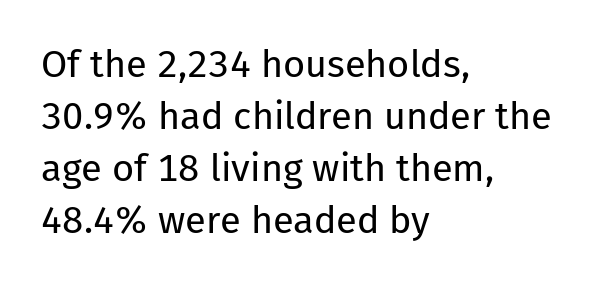
{"serif": "no", "italic": "no", "bold": "no", "weight": "regular", "width": "normal", "stroke_contrast": "low", "x_height": "medium", "monospaced": "no", "underline": "no", "align": "left", "line_spacing": "normal", "line_spacing_ratio": 1.37, "letter_spacing": "normal", "letter_spacing_em": 0.0, "glyph_px": 38}
